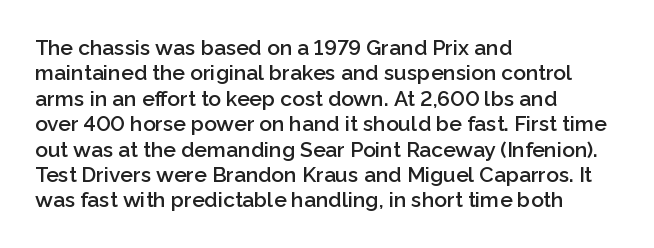
Q: Is the text bold? A: Semi-bold.
Q: Is the text italic (slanted)? A: No, it is upright.
Q: Is the text underlined? A: No.
Q: How is the paragraph aligned? A: Left-aligned.
Q: Is the spacing between letters normal or unusually wide? A: Normal.
